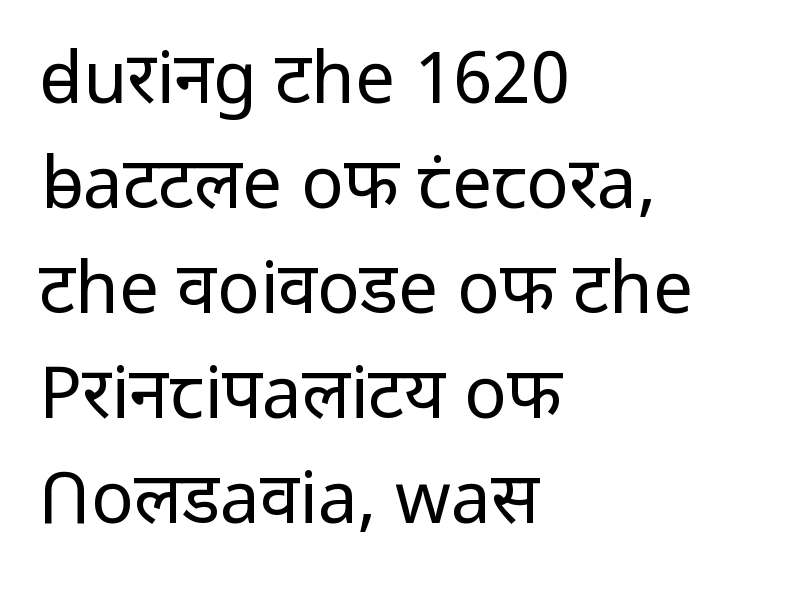
The lines sit at an ordinary, default distance from one another. Spacing verdict: proportional, widths tailored to each character. Posture: upright roman. Descenders are the only things crossing below the line. Layout note: lines flush left.
